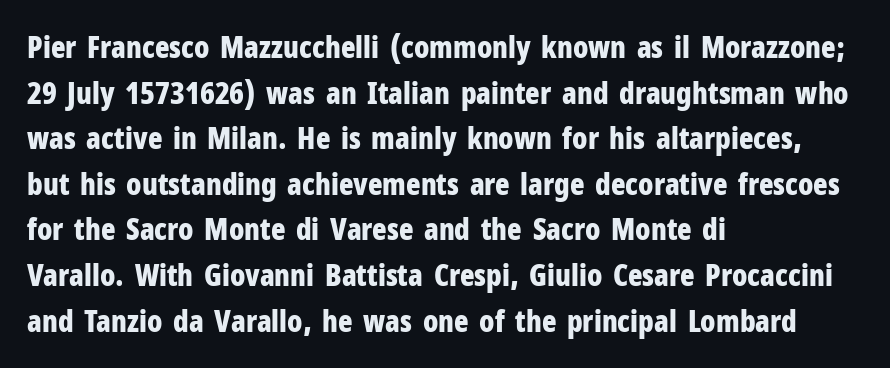
{"serif": "no", "italic": "no", "bold": "yes", "weight": "bold", "width": "condensed", "stroke_contrast": "low", "x_height": "medium", "monospaced": "no", "underline": "no", "align": "left", "line_spacing": "normal", "line_spacing_ratio": 1.52, "letter_spacing": "normal", "letter_spacing_em": 0.0, "glyph_px": 30}
